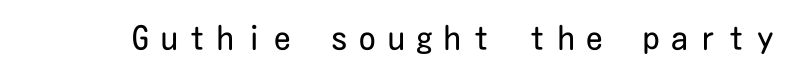
Caption: face not bold, strokes unweighted. The face used here is a sans, in the tradition of grotesques and geometrics. The glyphs are unaccompanied by any horizontal stroke below them. Does extra space separate the letters? Yes, quite a lot of it. This is the regular roman posture of the typeface.
